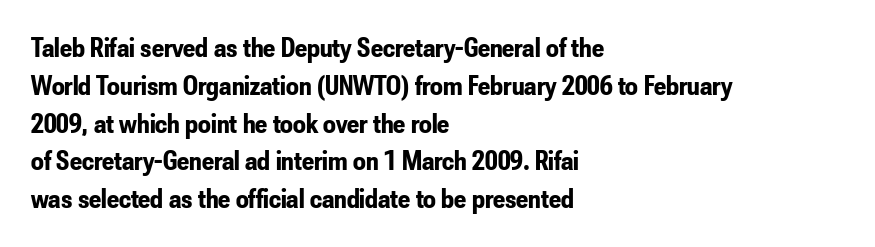
Q: Is the text bold? A: Yes.
Q: Is the text italic (slanted)? A: No, it is upright.
Q: Is the typeface a serif or a sans-serif typeface? A: Sans-serif.
Q: Is the text underlined? A: No.
Q: How is the paragraph aligned? A: Left-aligned.
Q: Is the spacing between letters normal or unusually wide? A: Normal.
Q: Is the spacing between lines tight, normal or loose? A: Normal.
Q: Width (condensed, normal, or wide)? A: Condensed.
Q: Stroke contrast? A: Low.
Q: x-height? A: Small.
Q: Monospaced? A: No.
